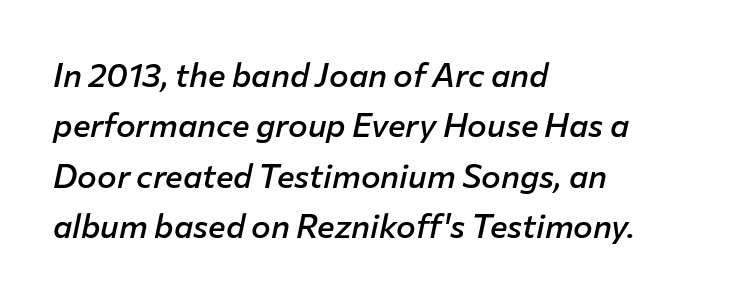
{"italic": "yes", "lean": "right", "slant_degrees": 12, "bold": "semi", "weight": "semibold", "width": "normal", "stroke_contrast": "low", "x_height": "medium", "monospaced": "no", "underline": "no", "align": "left", "line_spacing": "normal", "line_spacing_ratio": 1.53, "letter_spacing": "normal", "letter_spacing_em": 0.0, "glyph_px": 33}
